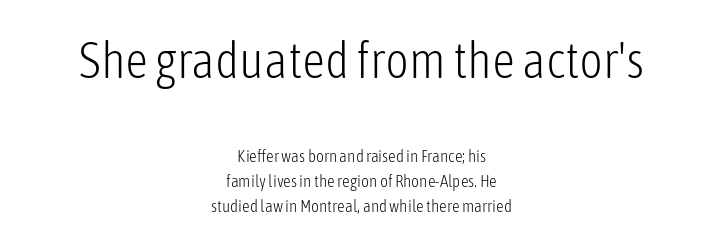
The image shows 51 px light, condensed sans-serif type, upright; set centered, normal line spacing (1.47x), normal letter spacing, not underlined; the first (top) block is 3.0x larger; low stroke contrast and a medium x-height.
